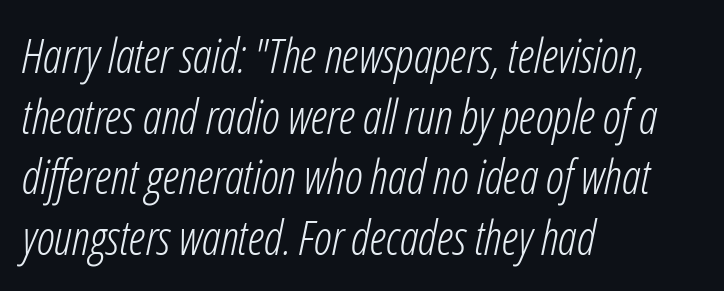
Characters follow at the spacing the type designer built in. Think of a printed novel: that variable character pitch is what you see here. The text carries the slant typical of an italic or oblique font. The ragged edge is on the right, which tells us the setting is flush left. Counters stay open thanks to moderate or lighter strokes. Line spacing here is normal.
